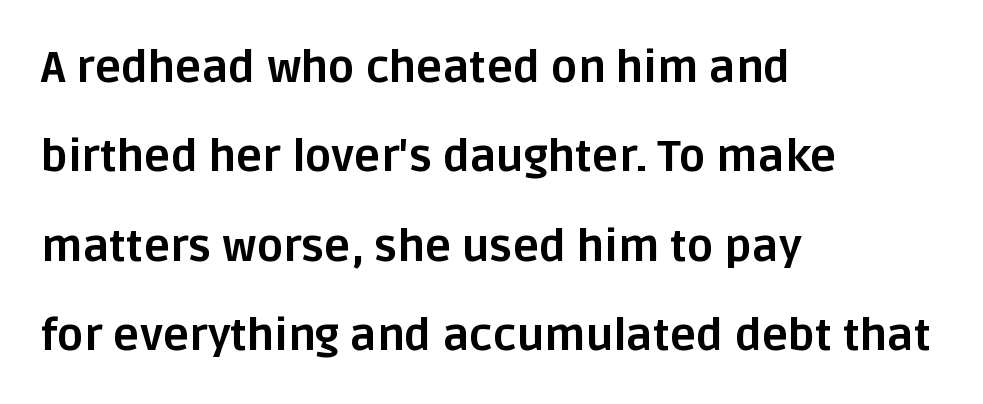
Letterform terminals end flat and unadorned throughout the passage. These lines are rendered in a variable-pitch font. Students, observe: this is what heavily led, spacious text looks like. Quick note: underline off. Layout note: lines flush left. A full-strength bold gives these letters their thick strokes.
